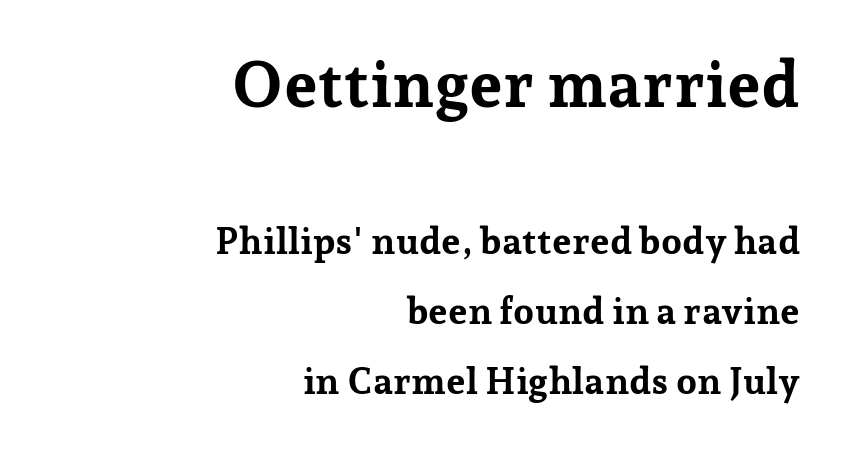
The letters advance in unequal steps, a hallmark of proportional type. The initial chunk of copy outweighs the following chunk in type size. What stands out about the letter spacing? Nothing — it is the standard amount. Rows of type keep a wide berth in the vertical direction.
